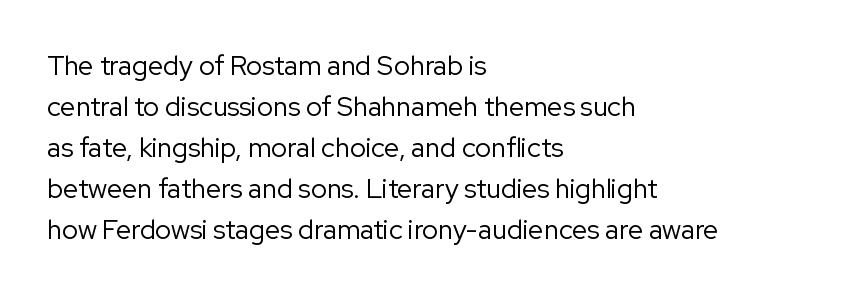
The image shows 27 px text type, upright; set left-aligned, normal line spacing (1.52x), normal letter spacing, not underlined.
